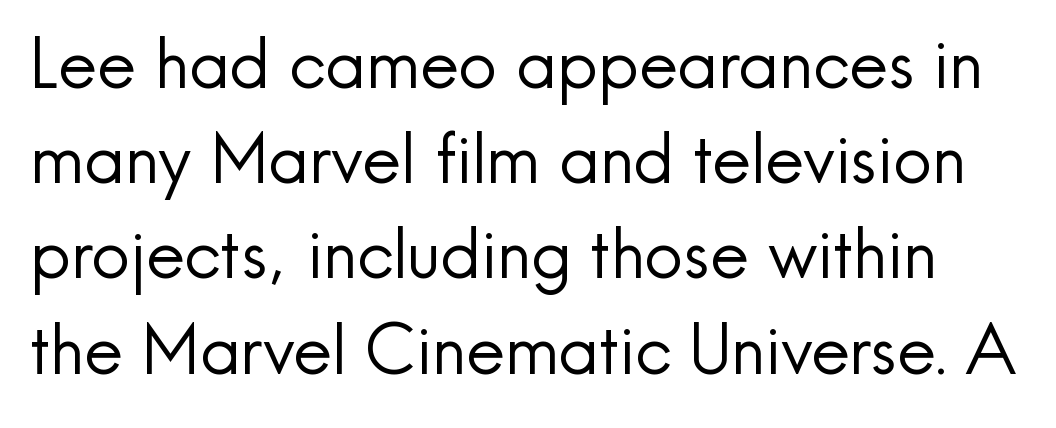
{"serif": "no", "italic": "no", "bold": "no", "weight": "regular", "width": "normal", "x_height": "small", "monospaced": "no", "underline": "no", "line_spacing": "normal", "line_spacing_ratio": 1.4, "letter_spacing": "normal", "letter_spacing_em": 0.0, "glyph_px": 68}
